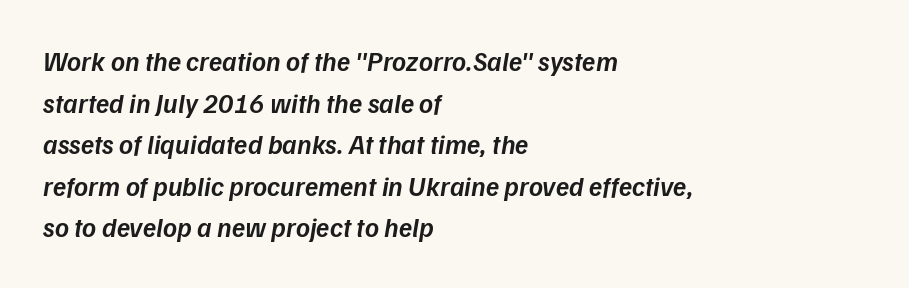
Q: Is the text bold? A: Semi-bold.
Q: Is the text italic (slanted)? A: Yes, it leans right by about 9 degrees.
Q: Is the text underlined? A: No.
Q: How is the paragraph aligned? A: Left-aligned.
Q: Is the spacing between letters normal or unusually wide? A: Normal.
Q: Is the spacing between lines tight, normal or loose? A: Normal.
